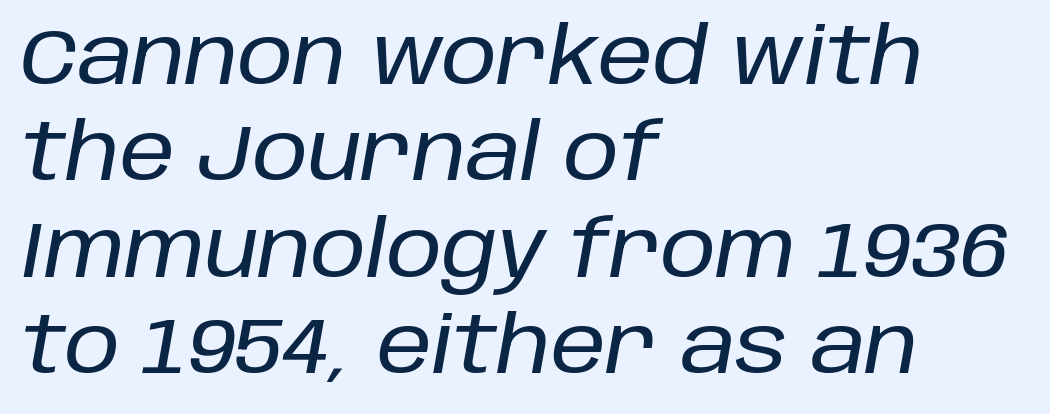
The image shows 79 px text type, italic (leaning right); set left-aligned, line spacing 1.22x, normal letter spacing, not underlined; low stroke contrast and a large x-height.
